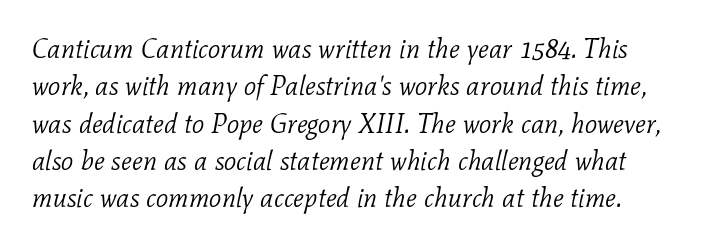
Q: Is the text bold? A: No.
Q: Is the text italic (slanted)? A: Yes, it leans right by about 11 degrees.
Q: Is the text underlined? A: No.
Q: Is the spacing between letters normal or unusually wide? A: Normal.
Q: Is the spacing between lines tight, normal or loose? A: Normal.
